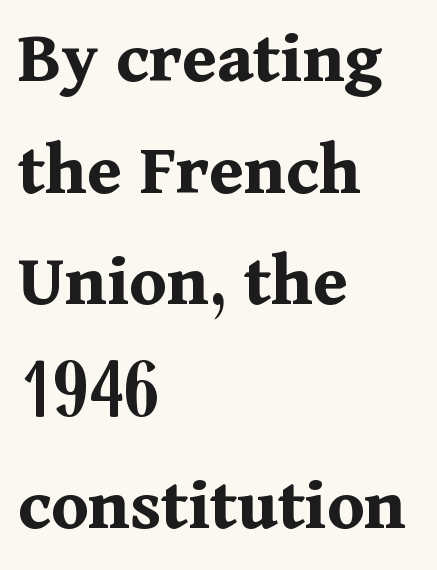
Q: Is the text bold? A: Yes.
Q: Is the text italic (slanted)? A: No, it is upright.
Q: Is the typeface a serif or a sans-serif typeface? A: Serif.
Q: Is the text underlined? A: No.
Q: How is the paragraph aligned? A: Left-aligned.
Q: Is the spacing between letters normal or unusually wide? A: Normal.
Q: Is the spacing between lines tight, normal or loose? A: Normal.
Q: Width (condensed, normal, or wide)? A: Normal.
Q: Stroke contrast? A: Medium.
Q: x-height? A: Medium.
Q: Monospaced? A: No.
